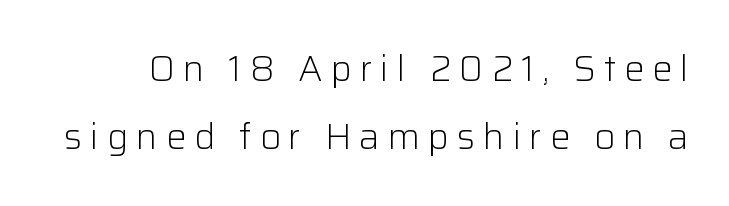
The image shows 36 px light sans-serif type, upright; set loose line spacing (1.9x), unusually wide letter spacing (+0.22 em), not underlined; low stroke contrast and a medium x-height.
